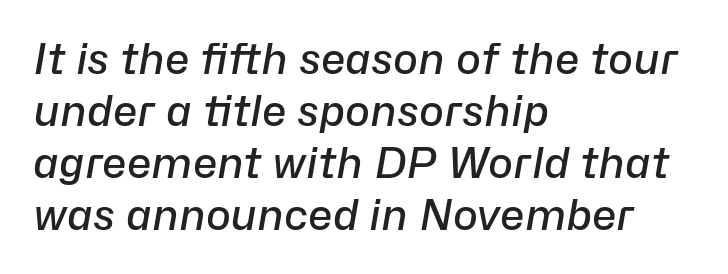
Q: Is the text bold? A: Semi-bold.
Q: Is the text italic (slanted)? A: Yes, it leans right by about 10 degrees.
Q: Is the text underlined? A: No.
Q: How is the paragraph aligned? A: Left-aligned.
Q: Is the spacing between letters normal or unusually wide? A: Normal.
Q: Width (condensed, normal, or wide)? A: Normal.
Q: Stroke contrast? A: Low.
Q: x-height? A: Medium.
Q: Monospaced? A: No.
